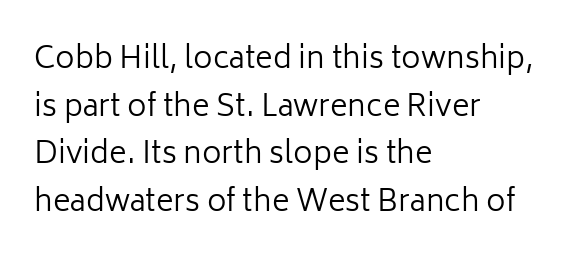
The setting favours the left margin, as ordinary paragraphs usually do. Proportional: the letters do not fall into vertical columns. Italic? Not at all — the glyphs are vertical. You could call the tracking neutral — neither tight nor loose. Weight: regular or lighter. Plain, unruled lines of type.
